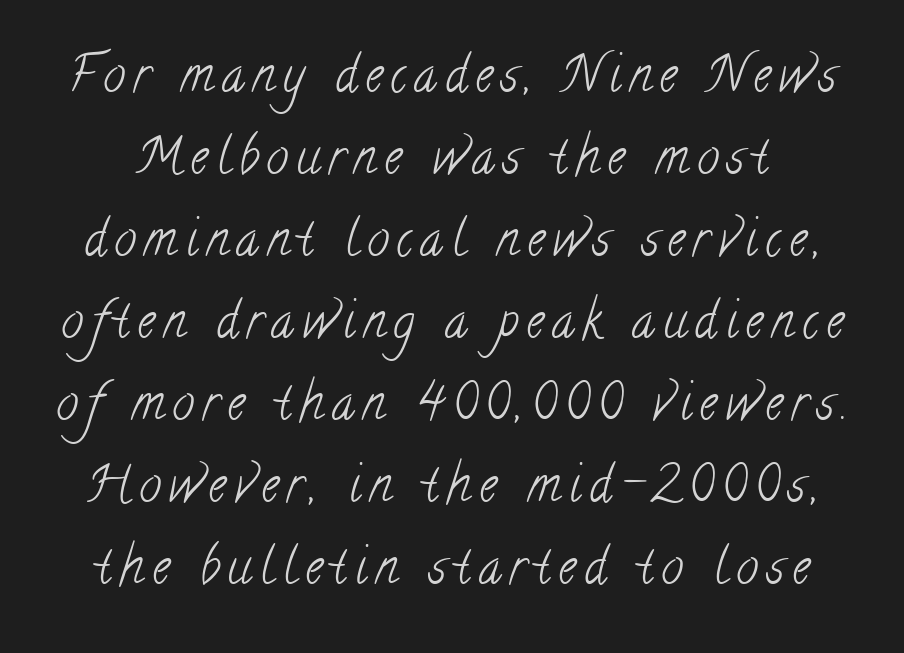
Q: Is the text bold? A: No.
Q: Is the text underlined? A: No.
Q: Is the spacing between lines tight, normal or loose? A: Normal.
Q: Width (condensed, normal, or wide)? A: Condensed.
Q: Stroke contrast? A: Low.
Q: x-height? A: Small.
Q: Monospaced? A: No.
